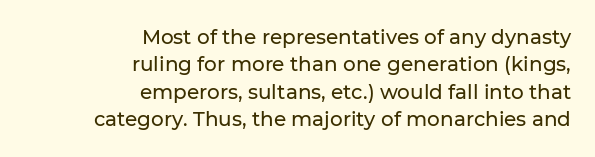
The image shows 20 px text type, upright; set right-aligned, normal line spacing (1.37x), normal letter spacing, not underlined.
